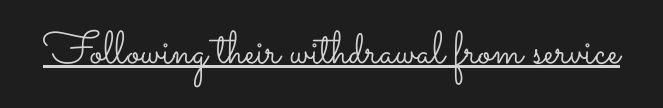
{"bold": "no", "weight": "light", "width": "wide", "stroke_contrast": "low", "x_height": "small", "monospaced": "no", "underline": "yes", "letter_spacing": "normal", "letter_spacing_em": 0.0, "glyph_px": 46}
